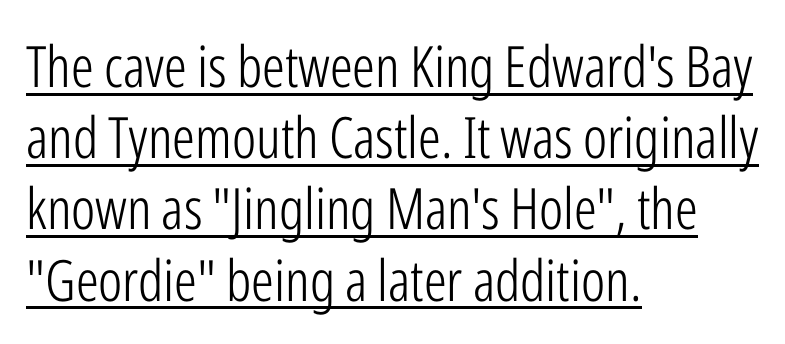
The image shows 57 px light, condensed sans-serif type, upright; set left-aligned, normal line spacing (1.25x), normal letter spacing, underlined; low stroke contrast and a medium x-height.
